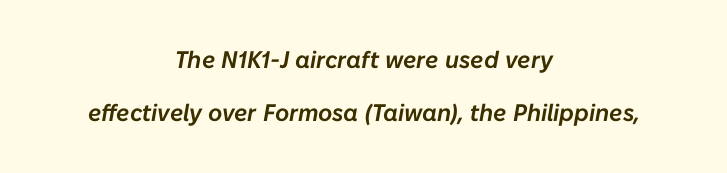
{"italic": "yes", "lean": "right", "slant_degrees": 10, "underline": "no", "align": "center", "line_spacing": "loose", "line_spacing_ratio": 2.22, "letter_spacing": "normal", "letter_spacing_em": 0.0, "glyph_px": 24}
